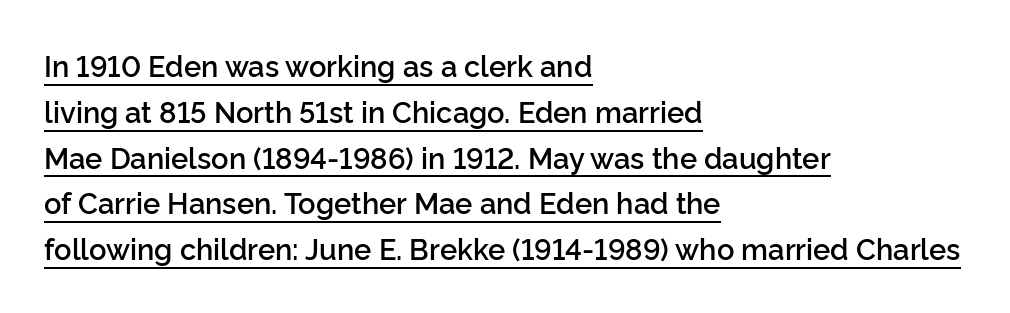
The image shows 29 px semibold sans-serif type, upright; set left-aligned, normal line spacing (1.58x), normal letter spacing, underlined; low stroke contrast and a medium x-height.
